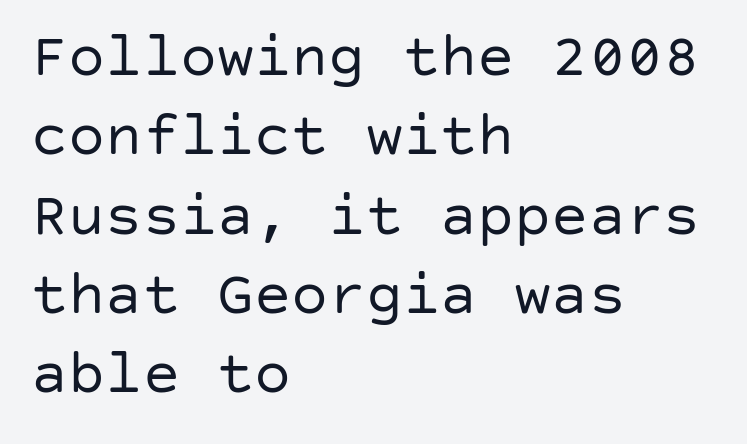
Check where the strokes stop: nothing finishes them off — pure sans. Line spacing here is normal. When letters stand straight like this, we call the style roman or upright. The strip under each line holds only bare page. Heaviness? Minimal to ordinary, like unemphasized prose.
